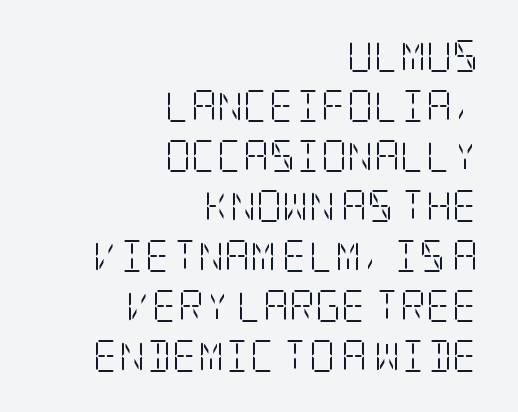
Q: Is the text bold? A: No.
Q: Is the text italic (slanted)? A: No, it is upright.
Q: Is the typeface a serif or a sans-serif typeface? A: Serif.
Q: Is the text underlined? A: No.
Q: How is the paragraph aligned? A: Right-aligned.
Q: Is the spacing between letters normal or unusually wide? A: Normal.
Q: Is the spacing between lines tight, normal or loose? A: Normal.
Q: Width (condensed, normal, or wide)? A: Condensed.
Q: Stroke contrast? A: Low.
Q: x-height? A: Large.
